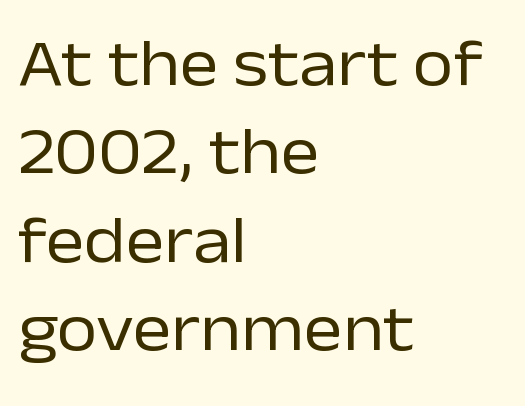
The image shows 66 px regular-weight sans-serif type, upright; set left-aligned, normal line spacing (1.34x), normal letter spacing, not underlined; low stroke contrast and a medium x-height.
